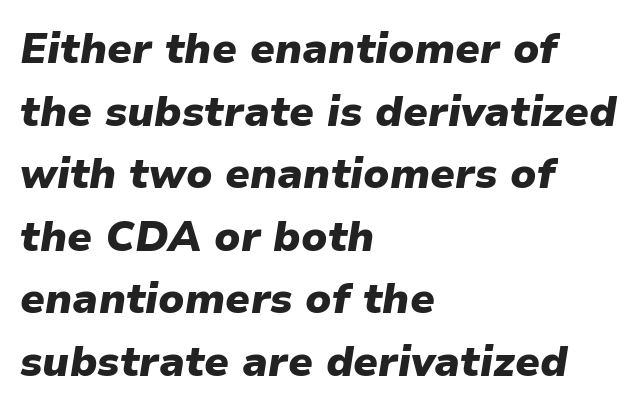
Vertically, the passage feels balanced, rows spaced as you'd expect. Think of a printed novel: that variable character pitch is what you see here. The zone under the glyphs is completely vacant. Heavy, bold letterforms.
